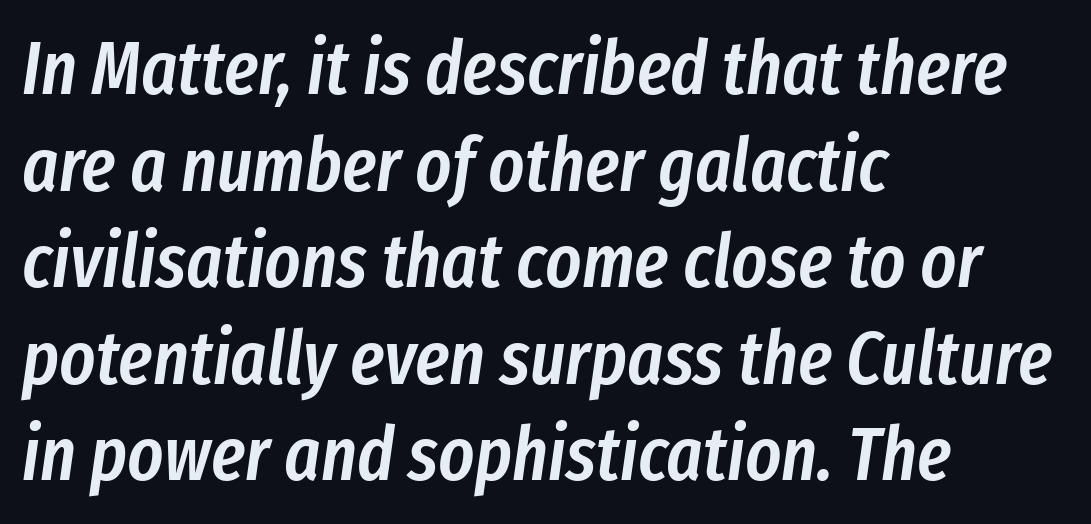
Q: Is the text bold? A: Semi-bold.
Q: Is the text italic (slanted)? A: Yes, it leans right by about 8 degrees.
Q: Is the text underlined? A: No.
Q: How is the paragraph aligned? A: Left-aligned.
Q: Is the spacing between letters normal or unusually wide? A: Normal.
Q: Is the spacing between lines tight, normal or loose? A: Normal.
Q: Width (condensed, normal, or wide)? A: Condensed.
Q: Stroke contrast? A: Low.
Q: x-height? A: Medium.
Q: Monospaced? A: No.
